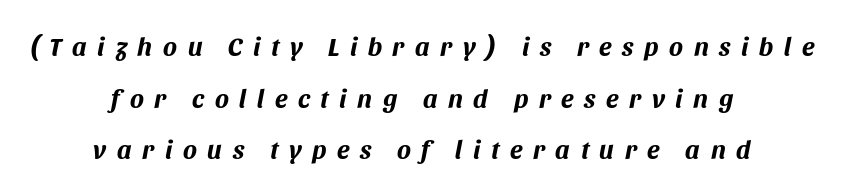
Each new line begins a long way beneath the previous one. Descenders are the only things crossing below the line. This sample uses an oblique cut, with every glyph tilted off the vertical. A typesetter would call this heavily tracked-out type. Emphasis by weight is at full strength: bold. Caption: multi-line text, centered on the measure.
